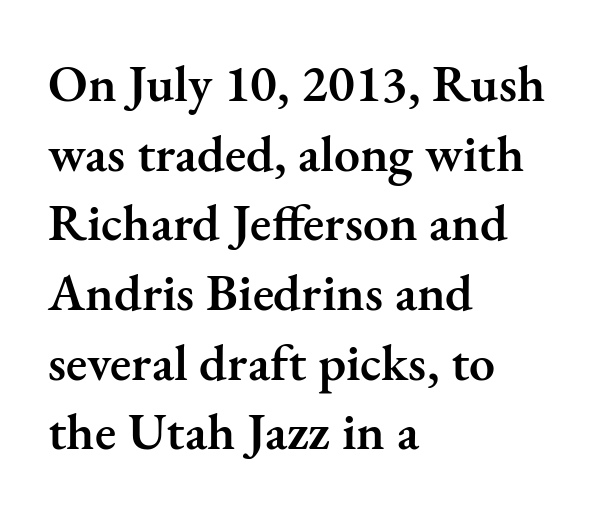
Baseline-to-baseline distance is the conventional proportion of letter height. Looks like regular typesetting: each glyph gets only the width it needs. Bold? Not quite — semibold, heavier than regular but stopping short. Italic? Not at all — the glyphs are vertical. Tracking here is standard; glyphs follow each other at the usual distance.
